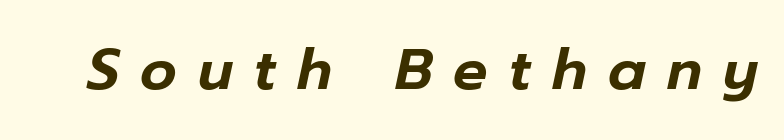
The baseline area is clear. Note the varied advance widths — an 'i' is clearly narrower than an 'm'. The horizontal fit of the characters is loose and conspicuously gappy. It's the slanting kind of type.
